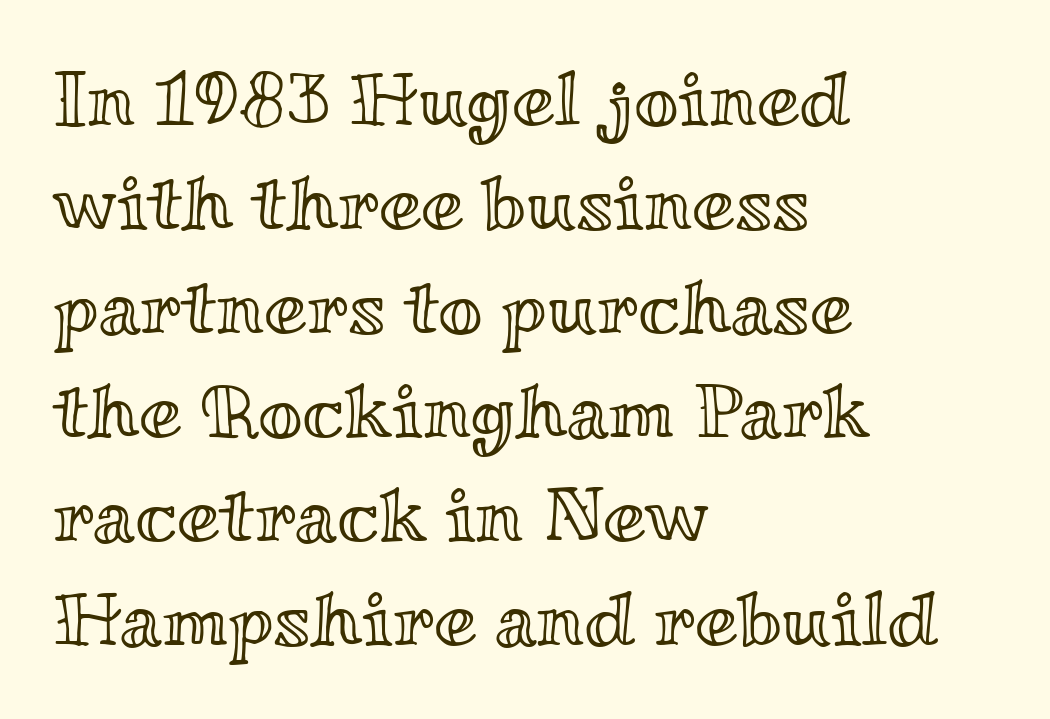
{"italic": "no", "width": "wide", "x_height": "small", "monospaced": "no", "underline": "no", "align": "left", "line_spacing": "normal", "line_spacing_ratio": 1.35, "letter_spacing": "normal", "letter_spacing_em": 0.0, "glyph_px": 77}
